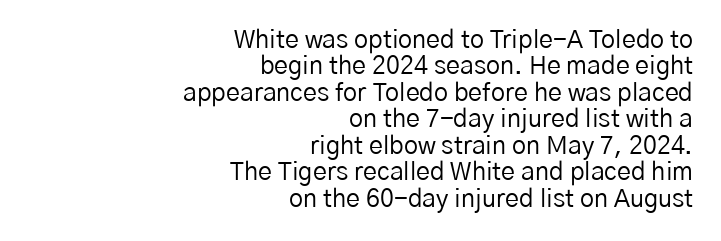
Leading is clearly below the norm, producing a dense column. If you drew a line through each stem, it would be perfectly vertical. Nothing heavy about these letters — not bold at all. Look at the tracking — it's just the regular setting, nothing added.
